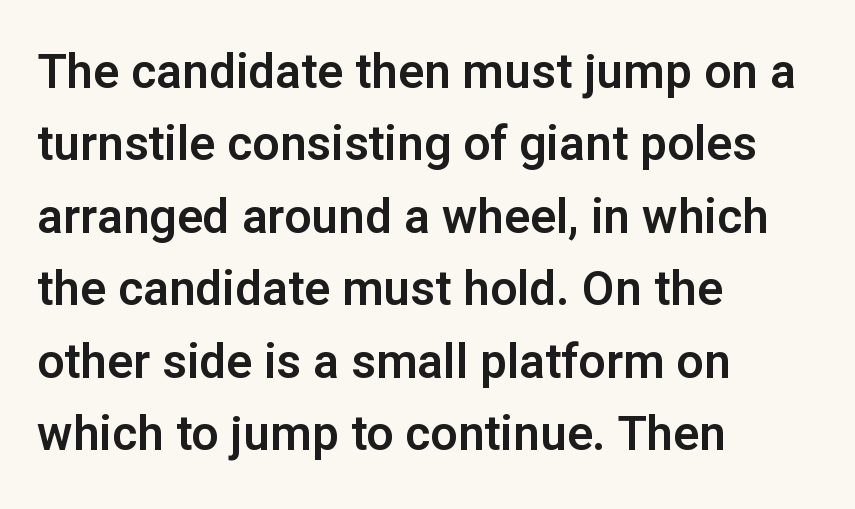
This sample has the flowing, uneven cadence of proportional lettering. Underline: absent. Quick note: interline space is typical. The letters stand upright; this is a roman face. This sample uses a sans-serif face.
